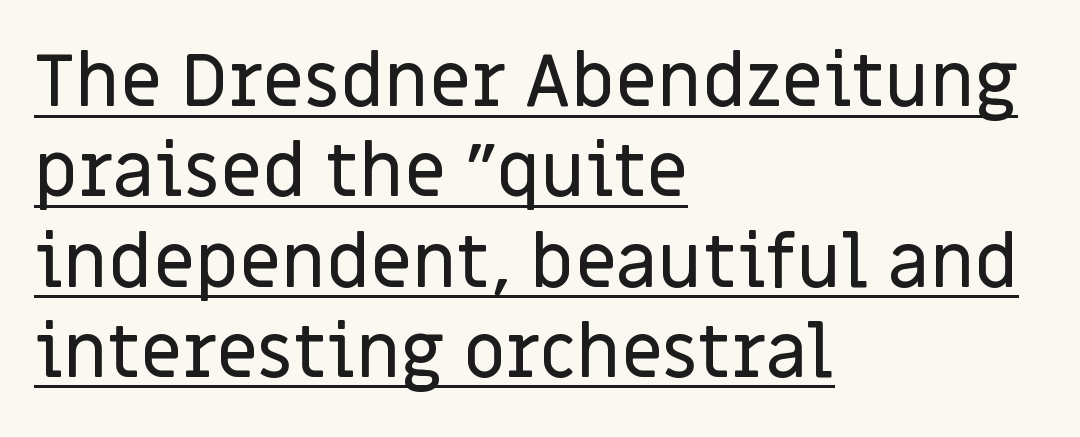
{"serif": "no", "italic": "no", "width": "normal", "stroke_contrast": "low", "x_height": "large", "monospaced": "no", "underline": "yes", "align": "left", "line_spacing_ratio": 1.22, "letter_spacing": "normal", "letter_spacing_em": 0.0, "glyph_px": 74}
